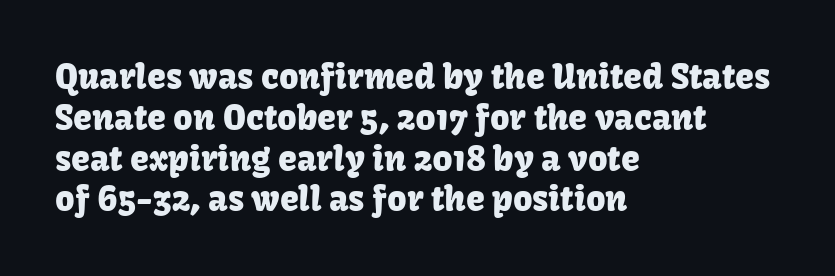
Q: Is the text italic (slanted)? A: No, it is upright.
Q: Is the typeface a serif or a sans-serif typeface? A: Sans-serif.
Q: Is the text underlined? A: No.
Q: How is the paragraph aligned? A: Left-aligned.
Q: Is the spacing between letters normal or unusually wide? A: Normal.
Q: Width (condensed, normal, or wide)? A: Normal.
Q: Stroke contrast? A: Low.
Q: x-height? A: Medium.
Q: Monospaced? A: No.
